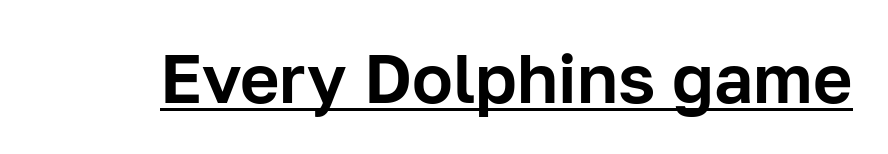
Q: Is the text italic (slanted)? A: No, it is upright.
Q: Is the typeface a serif or a sans-serif typeface? A: Sans-serif.
Q: Is the text underlined? A: Yes.
Q: Is the spacing between letters normal or unusually wide? A: Normal.
Q: Width (condensed, normal, or wide)? A: Normal.
Q: Stroke contrast? A: Low.
Q: x-height? A: Medium.
Q: Monospaced? A: No.
